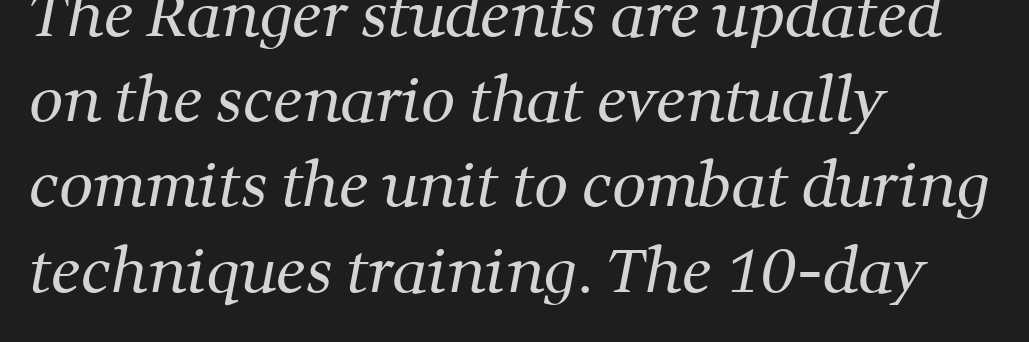
Is this a heavy cut? Hardly; it is regular or lighter. This rendering leaves character spacing at its baseline value. The paragraph has a hard left edge and a soft right edge. The glyphs are unaccompanied by any horizontal stroke below them. Varying glyph widths throughout — classic text-font behaviour. The space between consecutive lines is moderate.
